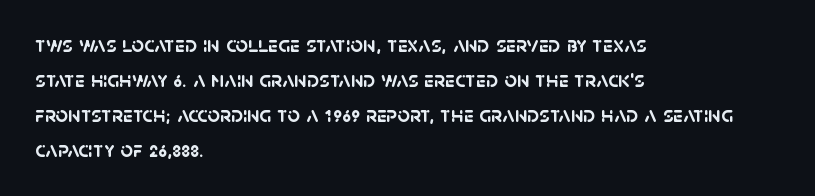
{"bold": "yes", "underline": "no", "align": "left", "line_spacing": "normal", "line_spacing_ratio": 1.59, "letter_spacing": "normal", "letter_spacing_em": 0.0, "glyph_px": 22}
